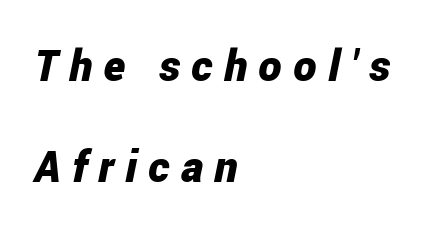
The image shows 44 px bold, condensed type, italic (leaning right); set left-aligned, loose line spacing (2.29x), unusually wide letter spacing (+0.26 em), not underlined; low stroke contrast and a medium x-height.
